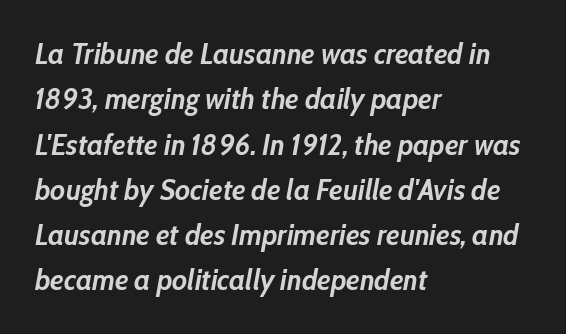
The image shows 30 px semibold, condensed type, italic (leaning right); set left-aligned, normal line spacing (1.51x), normal letter spacing, not underlined; low stroke contrast and a medium x-height.
